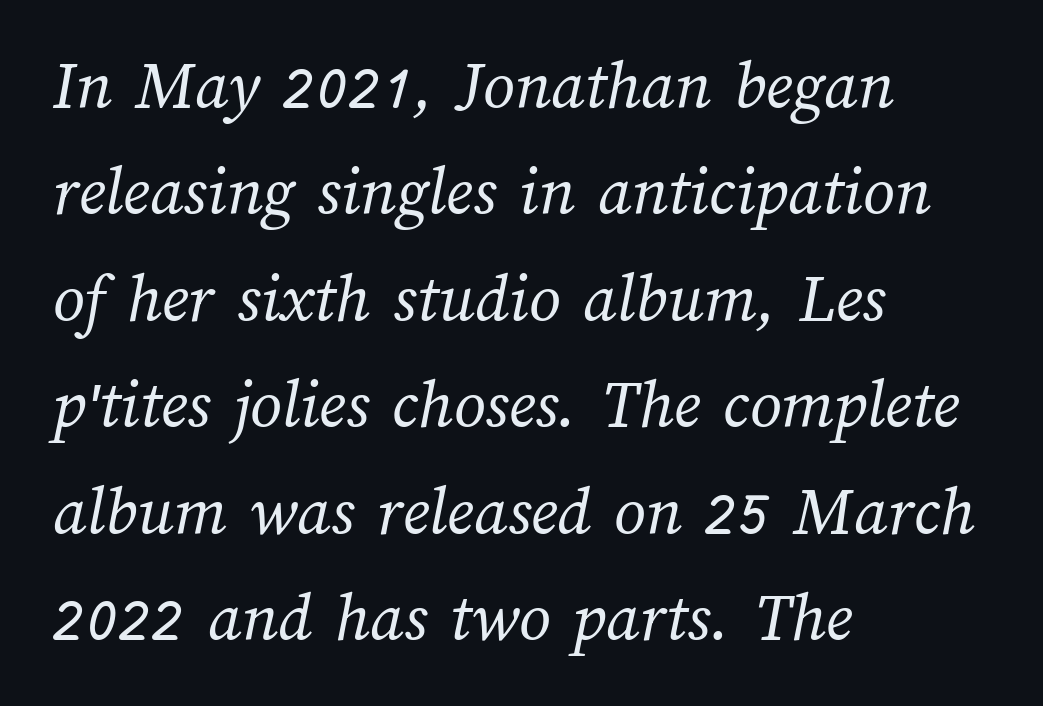
Q: Is the text bold? A: No.
Q: Is the text underlined? A: No.
Q: How is the paragraph aligned? A: Left-aligned.
Q: Is the spacing between letters normal or unusually wide? A: Normal.
Q: Is the spacing between lines tight, normal or loose? A: Normal.
Q: Width (condensed, normal, or wide)? A: Normal.
Q: Stroke contrast? A: Medium.
Q: x-height? A: Medium.
Q: Monospaced? A: No.
